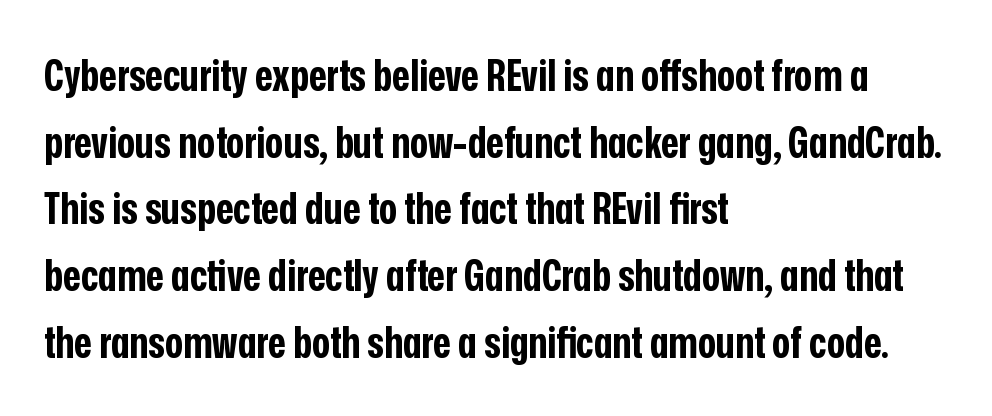
The image shows 43 px bold, condensed sans-serif type, upright; set left-aligned, normal line spacing (1.55x), normal letter spacing, not underlined; low stroke contrast and a medium x-height.
